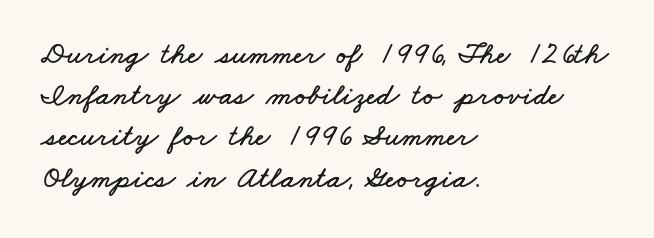
The image shows 31 px wide type; set left-aligned, normal line spacing (1.33x), normal letter spacing, not underlined; low stroke contrast and a small x-height.
